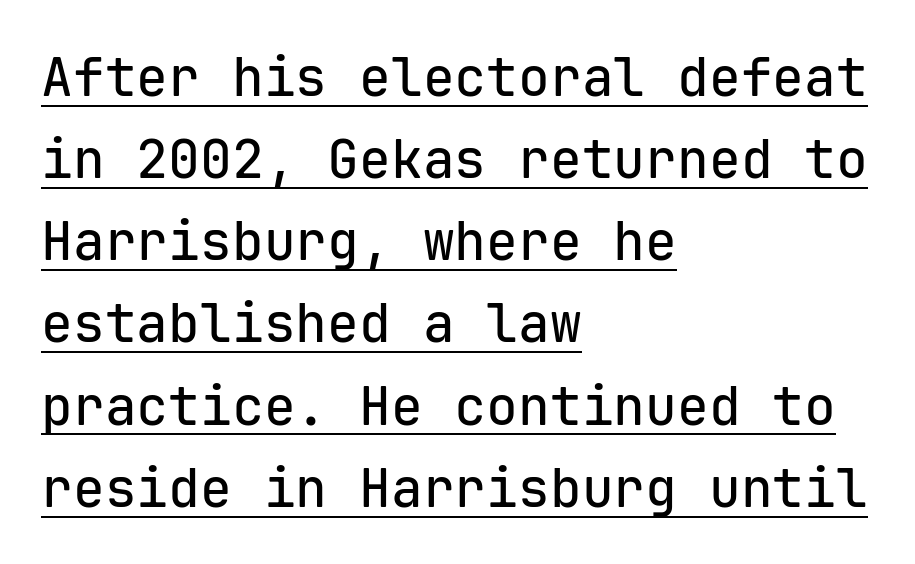
The image shows 53 px sans-serif type, upright, monospaced; set left-aligned, normal line spacing (1.55x), normal letter spacing, underlined; low stroke contrast and a medium x-height.
